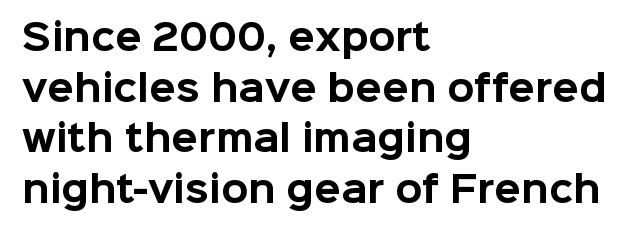
{"serif": "no", "italic": "no", "bold": "yes", "weight": "bold", "width": "normal", "stroke_contrast": "low", "x_height": "medium", "monospaced": "no", "underline": "no", "align": "left", "line_spacing": "normal", "line_spacing_ratio": 1.45, "letter_spacing": "normal", "letter_spacing_em": 0.0, "glyph_px": 35}
